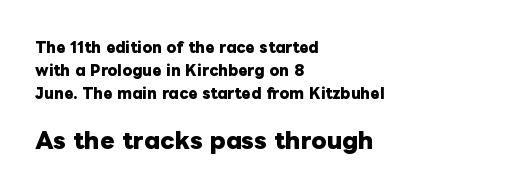
Q: Is the text bold? A: Yes.
Q: Is the text italic (slanted)? A: No, it is upright.
Q: Is the text underlined? A: No.
Q: How is the paragraph aligned? A: Left-aligned.
Q: Is the spacing between letters normal or unusually wide? A: Normal.
Q: Is the spacing between lines tight, normal or loose? A: Normal.
Q: Which block of text is set in a larger size, the first (top) or the second (bottom)? A: The second (bottom) one.
